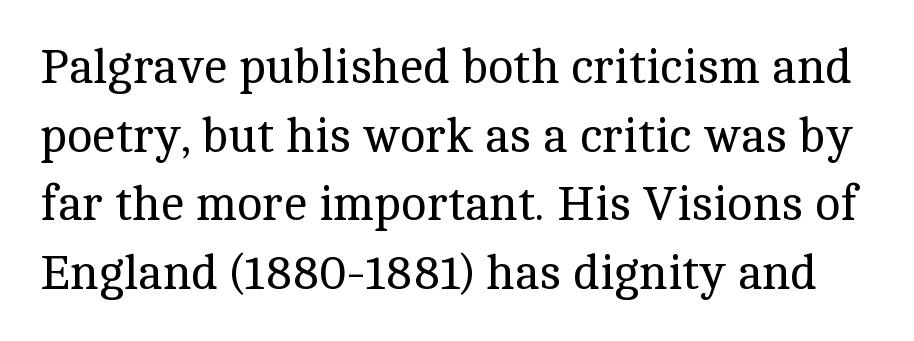
{"serif": "yes", "italic": "no", "bold": "no", "weight": "regular", "width": "normal", "x_height": "medium", "monospaced": "no", "underline": "no", "line_spacing": "normal", "line_spacing_ratio": 1.43, "letter_spacing": "normal", "letter_spacing_em": 0.0, "glyph_px": 48}
